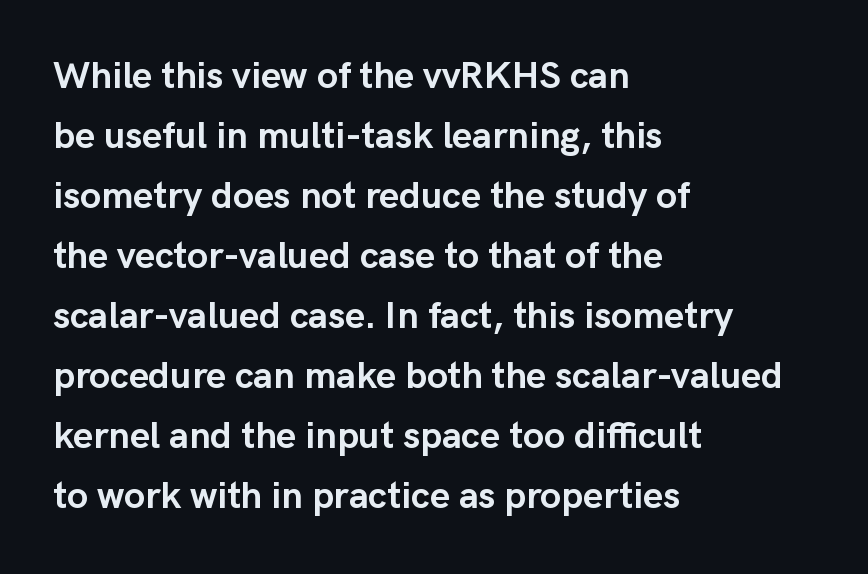
Quick note: interline space is typical. The paragraph has a hard left edge and a soft right edge. Note the varied advance widths — an 'i' is clearly narrower than an 'm'. Caption: standard tracking, unaltered. Bold? Absolutely — the strokes are thick and heavy. The face used here is a sans, in the tradition of grotesques and geometrics.
